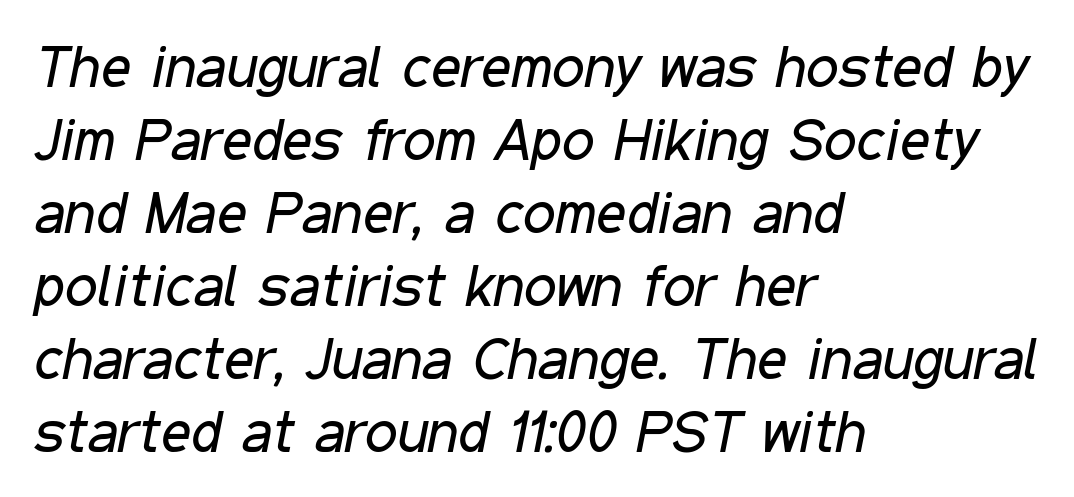
The image shows 58 px regular-weight, condensed type, italic (leaning right); set left-aligned, normal line spacing (1.26x), normal letter spacing, not underlined; low stroke contrast and a medium x-height.
